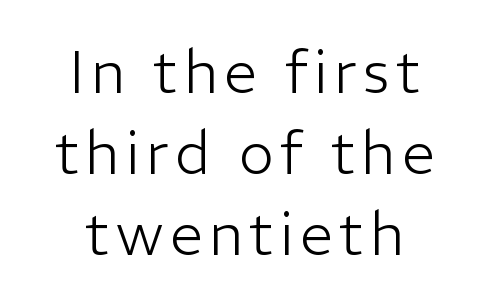
Q: Is the text bold? A: No.
Q: Is the text italic (slanted)? A: No, it is upright.
Q: Is the typeface a serif or a sans-serif typeface? A: Sans-serif.
Q: Is the text underlined? A: No.
Q: How is the paragraph aligned? A: Centered.
Q: Is the spacing between lines tight, normal or loose? A: Normal.
Q: Width (condensed, normal, or wide)? A: Normal.
Q: Stroke contrast? A: Low.
Q: x-height? A: Medium.
Q: Monospaced? A: No.
